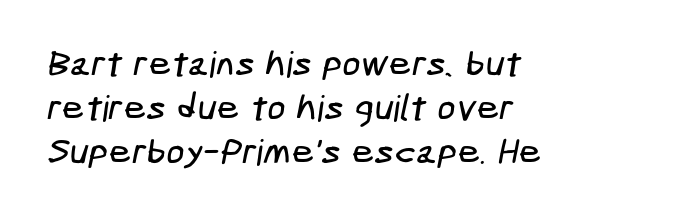
The image shows 36 px condensed sans-serif type; set left-aligned, line spacing 1.22x, normal letter spacing, not underlined; low stroke contrast and a medium x-height.
